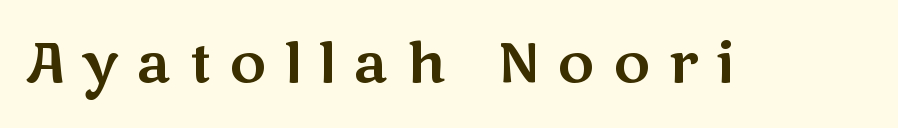
Regarding serifs, this sample does without them. Check under the words: just untouched page. The rendering inserts visible extra space after every character. Rendered with straight, roman letterforms. Is this a fixed-width face? No — the glyphs have proportional, varying widths.
